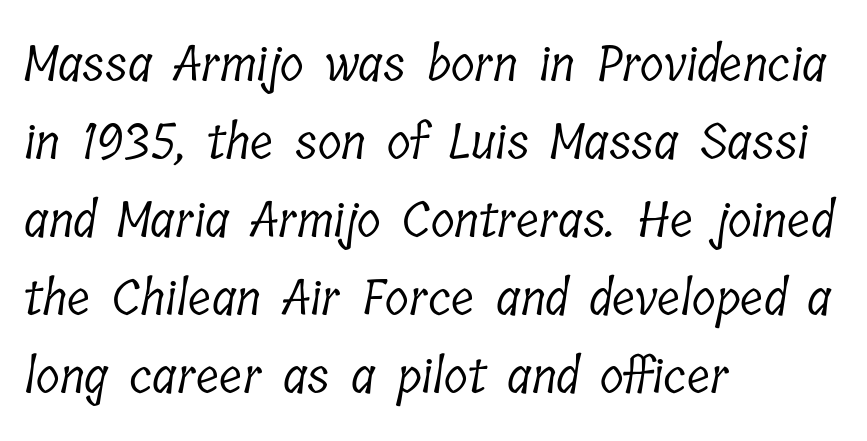
The image shows 49 px light, condensed serif type; set left-aligned, normal line spacing (1.59x), normal letter spacing, not underlined; low stroke contrast and a medium x-height.
